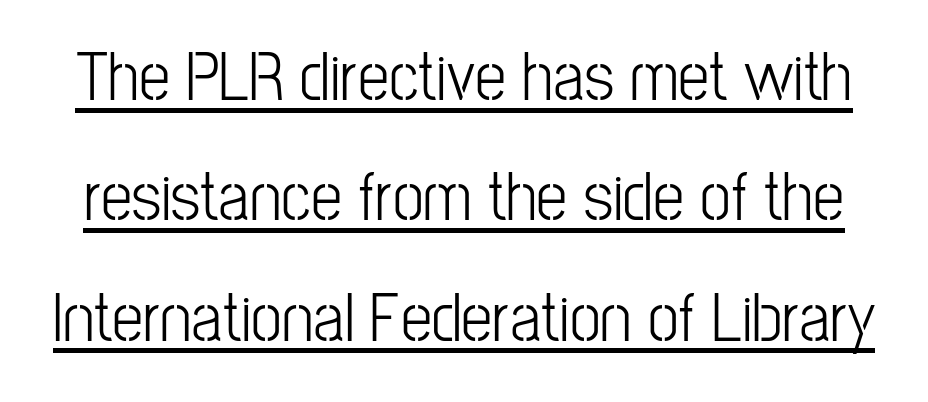
The image shows 70 px light, condensed sans-serif type, upright; set line spacing 1.72x, normal letter spacing, underlined; low stroke contrast and a medium x-height.
